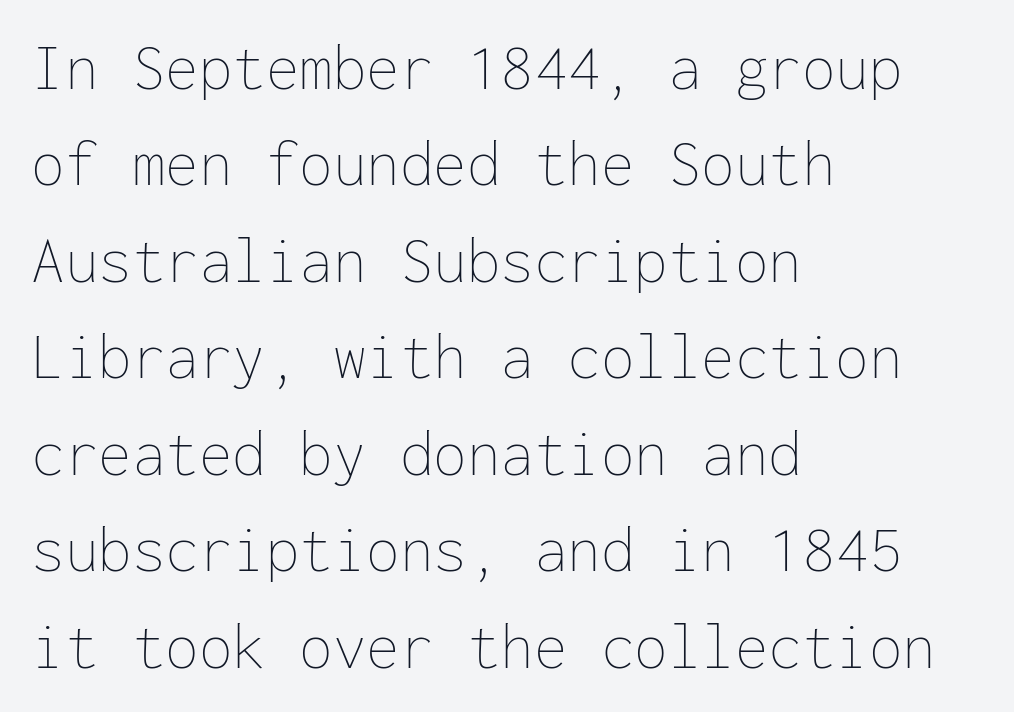
{"italic": "no", "bold": "no", "weight": "thin", "width": "normal", "stroke_contrast": "low", "x_height": "medium", "monospaced": "yes", "underline": "no", "align": "left", "line_spacing": "normal", "line_spacing_ratio": 1.44, "letter_spacing": "normal", "letter_spacing_em": 0.0, "glyph_px": 67}
